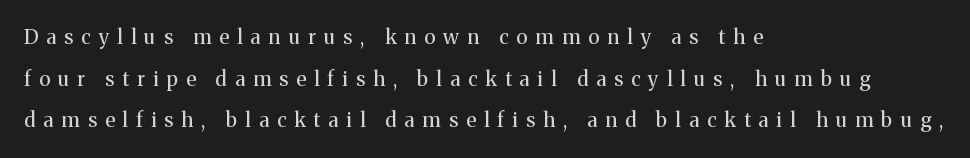
Words float on clear page, feet unadorned. The horizontal fit of the characters is loose and conspicuously gappy. The text block is weighted toward the left margin, trailing off unevenly rightward. Ordinary non-slanted type is in use. Successive baselines arrive slowly, with a big drop between each.
